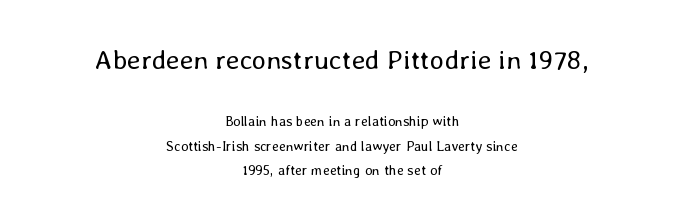
{"italic": "no", "bold": "no", "underline": "no", "align": "center", "line_spacing_ratio": 1.76, "letter_spacing": "normal", "letter_spacing_em": 0.0, "larger_block": "first", "size_ratio": 1.93, "glyph_px": 27}
